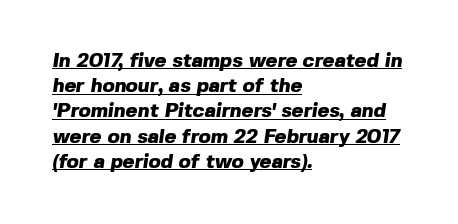
Line starts are locked; line ends wander. This is underlined copy, the kind a proofreader might mark for attention. The rendering uses a moderate line-height, typical for paragraphs. Chunky letters — that's bold for sure. Glyph-to-glyph distance matches everyday printed text.
